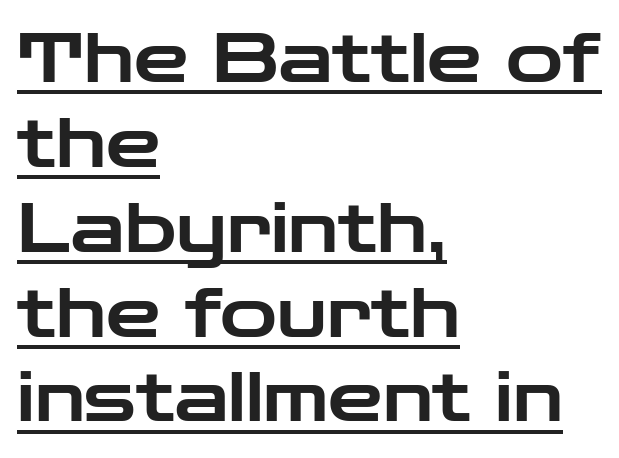
{"serif": "no", "italic": "no", "width": "wide", "stroke_contrast": "low", "x_height": "medium", "monospaced": "no", "underline": "yes", "align": "left", "line_spacing_ratio": 1.23, "letter_spacing": "normal", "letter_spacing_em": 0.0, "glyph_px": 69}
